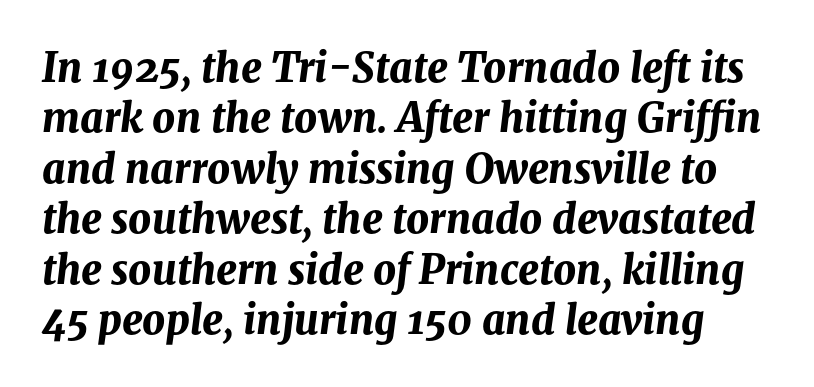
{"italic": "yes", "lean": "right", "slant_degrees": 8, "bold": "yes", "weight": "bold", "width": "normal", "stroke_contrast": "medium", "x_height": "medium", "monospaced": "no", "underline": "no", "line_spacing": "normal", "line_spacing_ratio": 1.26, "letter_spacing": "normal", "letter_spacing_em": 0.0, "glyph_px": 40}
